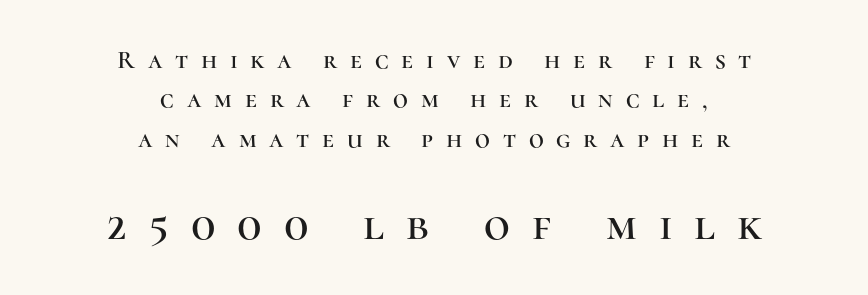
{"serif": "yes", "italic": "no", "width": "normal", "stroke_contrast": "high", "x_height": "medium", "monospaced": "no", "underline": "no", "align": "center", "line_spacing": "normal", "line_spacing_ratio": 1.51, "letter_spacing": "wide", "letter_spacing_em": 0.49, "larger_block": "second", "size_ratio": 1.73, "glyph_px": 45}
